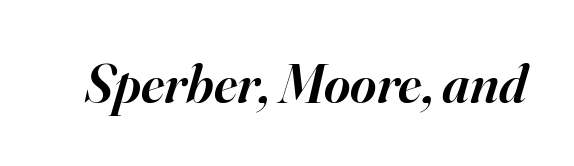
The image shows 56 px semibold serif type, italic (leaning right); set normal letter spacing, not underlined; high stroke contrast and a small x-height.
